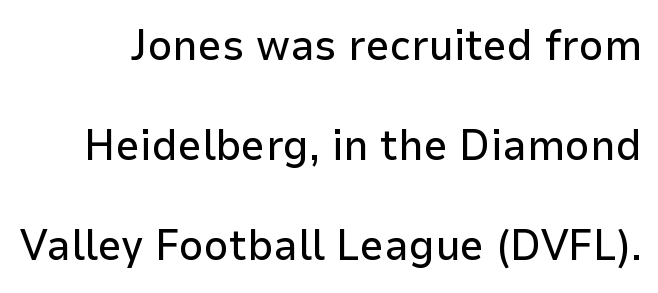
Q: Is the text italic (slanted)? A: No, it is upright.
Q: Is the typeface a serif or a sans-serif typeface? A: Sans-serif.
Q: Is the text underlined? A: No.
Q: Is the spacing between letters normal or unusually wide? A: Normal.
Q: Is the spacing between lines tight, normal or loose? A: Loose.
Q: Width (condensed, normal, or wide)? A: Normal.
Q: Stroke contrast? A: Low.
Q: x-height? A: Medium.
Q: Monospaced? A: No.
